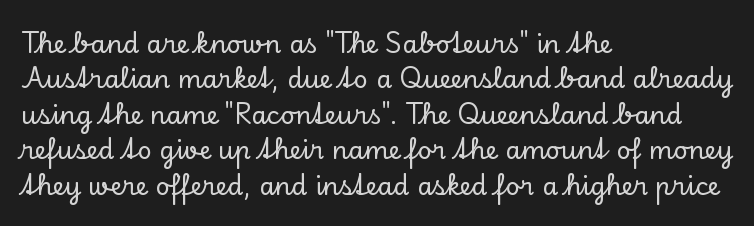
Q: Is the text italic (slanted)? A: No, it is upright.
Q: Is the text underlined? A: No.
Q: How is the paragraph aligned? A: Left-aligned.
Q: Is the spacing between letters normal or unusually wide? A: Normal.
Q: Is the spacing between lines tight, normal or loose? A: Normal.
